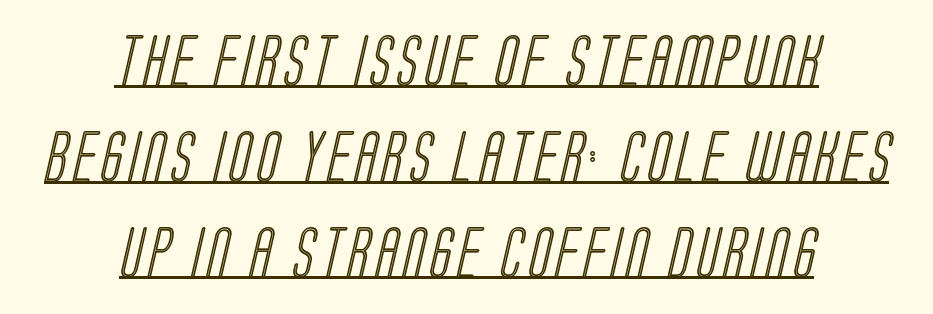
This sample is center-justified, so both line endings float freely. What decoration does the sample have? An underline. Proportional: the letters do not fall into vertical columns.
